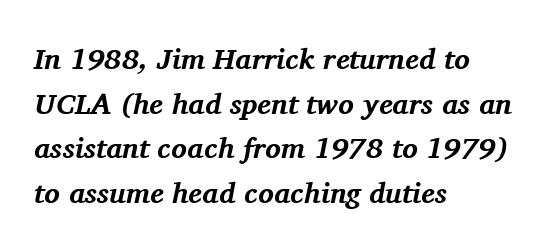
Q: Is the text bold? A: Yes.
Q: Is the text italic (slanted)? A: Yes, it leans right by about 11 degrees.
Q: Is the typeface a serif or a sans-serif typeface? A: Serif.
Q: Is the text underlined? A: No.
Q: How is the paragraph aligned? A: Left-aligned.
Q: Is the spacing between letters normal or unusually wide? A: Normal.
Q: Is the spacing between lines tight, normal or loose? A: Normal.
Q: Width (condensed, normal, or wide)? A: Normal.
Q: Stroke contrast? A: Medium.
Q: x-height? A: Medium.
Q: Monospaced? A: No.
